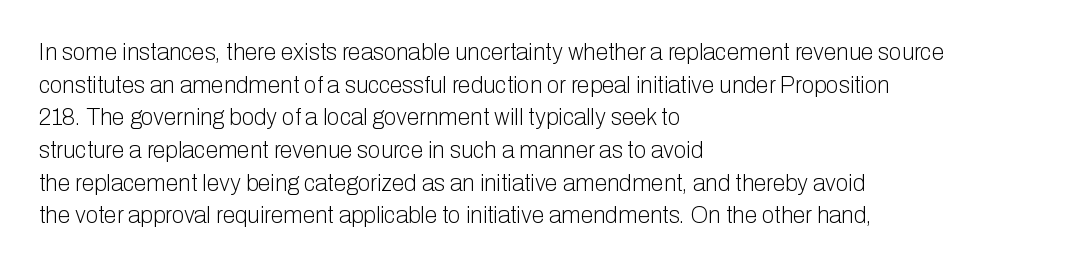
{"italic": "no", "bold": "no", "underline": "no", "align": "left", "line_spacing": "normal", "line_spacing_ratio": 1.42, "letter_spacing": "normal", "letter_spacing_em": 0.0, "glyph_px": 23}
